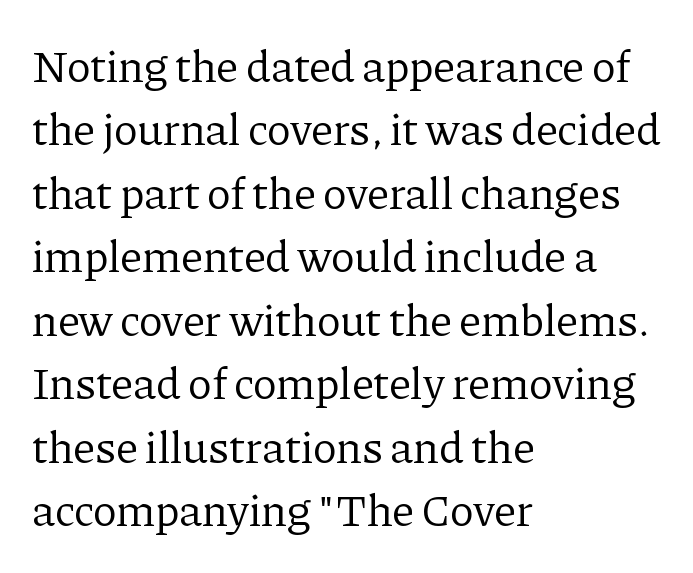
The image shows 45 px regular-weight serif type, upright; set left-aligned, normal line spacing (1.41x), normal letter spacing, not underlined; low stroke contrast and a medium x-height.
